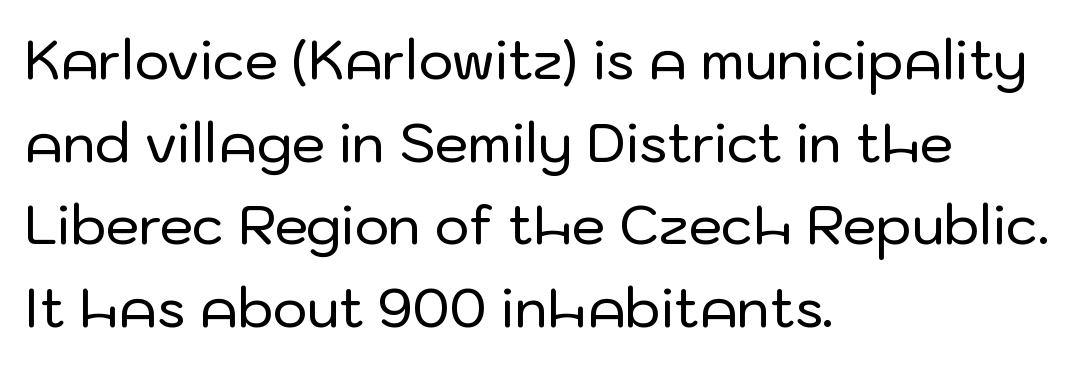
Unmarked baselines from the first word to the last. Leftover space on each line is placed entirely after the last word. No feet cap the strokes, marking this as sans-serif type. Glyph-to-glyph distance matches everyday printed text.
